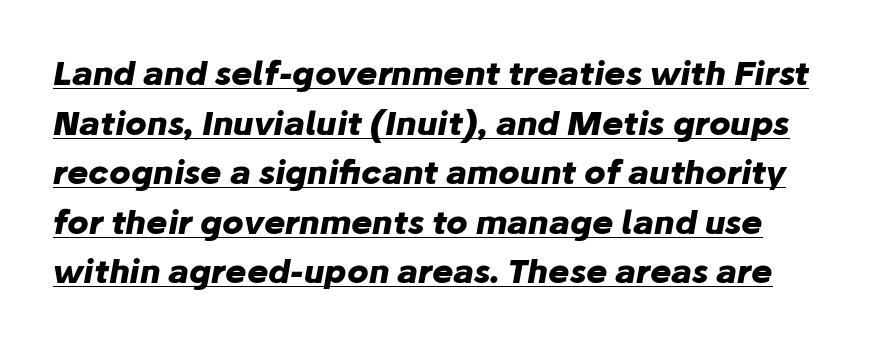
What weight is shown? A full bold with thick strokes. If you drew a line through each stem, it would be angled. The line texture is even and compact thanks to regular tracking. Compared with typical paragraphs, the rows here are spaced about the same. Check the space under the baseline: a stroke is drawn there.
